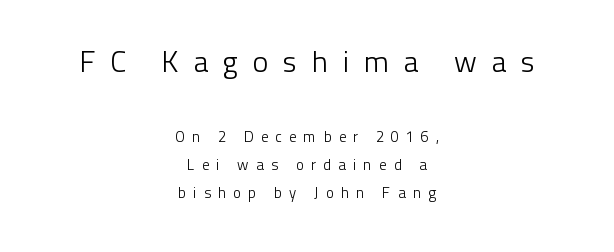
Q: Is the text bold? A: No.
Q: Is the text italic (slanted)? A: No, it is upright.
Q: Is the typeface a serif or a sans-serif typeface? A: Sans-serif.
Q: Is the text underlined? A: No.
Q: How is the paragraph aligned? A: Centered.
Q: Is the spacing between letters normal or unusually wide? A: Unusually wide.
Q: Which block of text is set in a larger size, the first (top) or the second (bottom)? A: The first (top) one.
Q: Width (condensed, normal, or wide)? A: Normal.
Q: Stroke contrast? A: Low.
Q: x-height? A: Medium.
Q: Monospaced? A: No.
